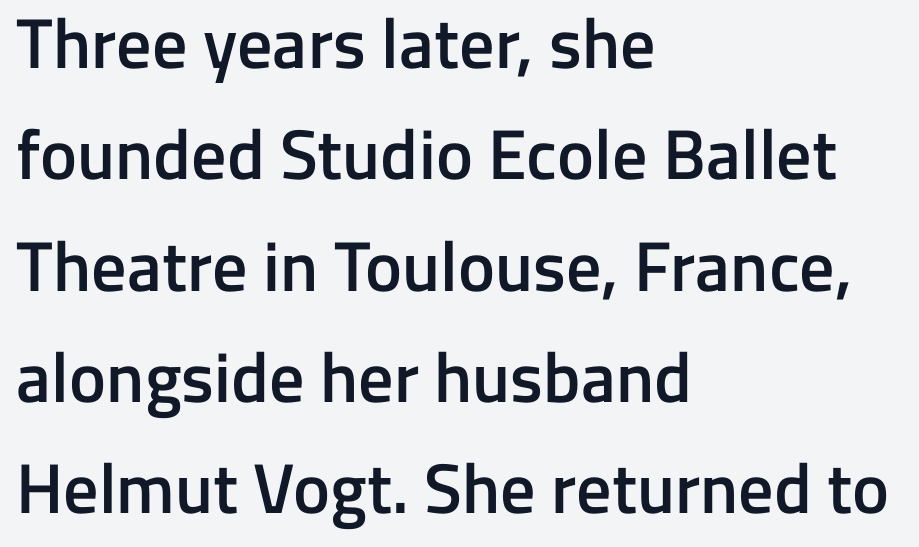
The image shows 70 px semibold sans-serif type, upright; set left-aligned, normal line spacing (1.59x), normal letter spacing, not underlined; low stroke contrast and a medium x-height.
